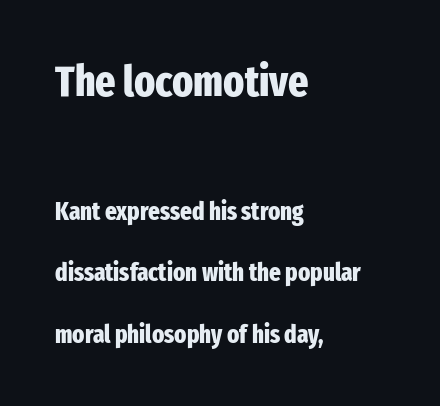
Q: Is the text bold? A: Yes.
Q: Is the text italic (slanted)? A: No, it is upright.
Q: Is the typeface a serif or a sans-serif typeface? A: Sans-serif.
Q: Is the text underlined? A: No.
Q: How is the paragraph aligned? A: Left-aligned.
Q: Is the spacing between letters normal or unusually wide? A: Normal.
Q: Is the spacing between lines tight, normal or loose? A: Loose.
Q: Which block of text is set in a larger size, the first (top) or the second (bottom)? A: The first (top) one.
Q: Width (condensed, normal, or wide)? A: Condensed.
Q: Stroke contrast? A: Low.
Q: x-height? A: Medium.
Q: Monospaced? A: No.
